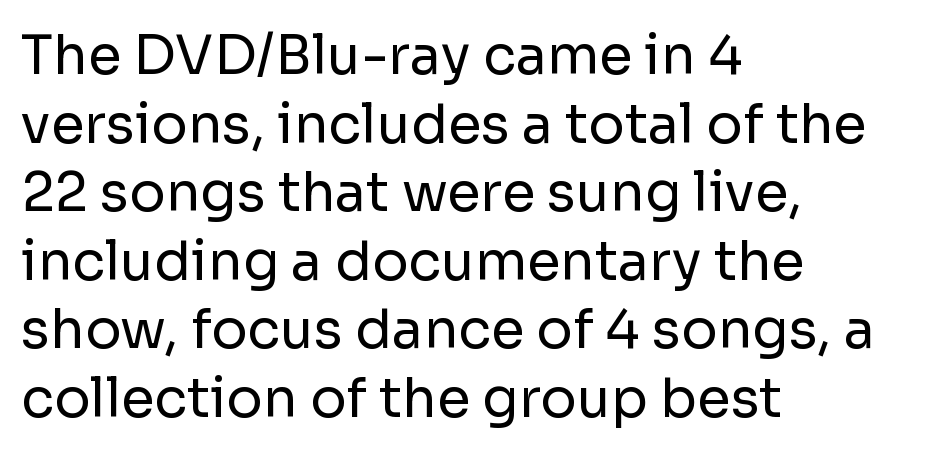
Heaviness? Minimal to ordinary, like unemphasized prose. Designer's note — italics off, roman on. Normally led — the rows are evenly, conventionally spaced. If you drew a ruler down the left edge, every line would touch it.
